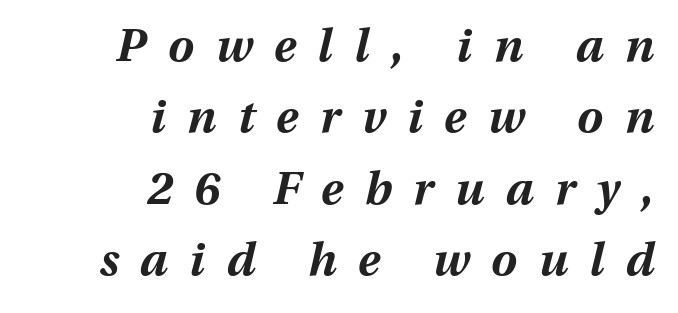
The image shows 46 px bold type, italic (leaning right); set right-aligned, normal line spacing (1.55x), unusually wide letter spacing (+0.47 em), not underlined; medium stroke contrast and a medium x-height.
